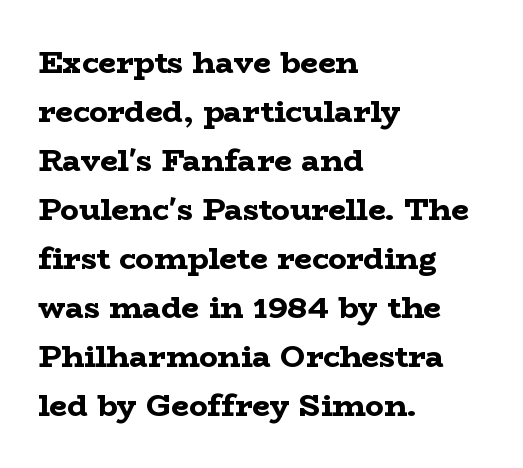
Q: Is the text bold? A: Yes.
Q: Is the text italic (slanted)? A: No, it is upright.
Q: Is the typeface a serif or a sans-serif typeface? A: Serif.
Q: Is the text underlined? A: No.
Q: How is the paragraph aligned? A: Left-aligned.
Q: Is the spacing between letters normal or unusually wide? A: Normal.
Q: Is the spacing between lines tight, normal or loose? A: Normal.
Q: Width (condensed, normal, or wide)? A: Wide.
Q: Stroke contrast? A: Low.
Q: x-height? A: Medium.
Q: Monospaced? A: No.
